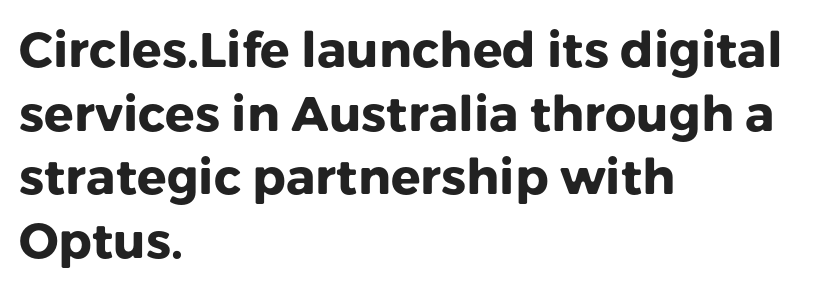
The image shows 49 px heavy sans-serif type, upright; set left-aligned, normal line spacing (1.3x), normal letter spacing, not underlined; low stroke contrast and a medium x-height.
